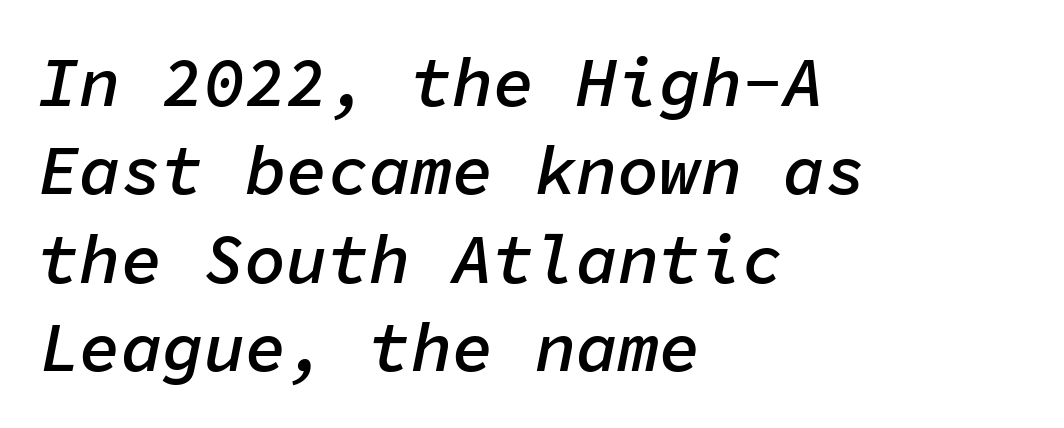
Q: Is the text bold? A: Semi-bold.
Q: Is the text italic (slanted)? A: Yes, it leans right by about 11 degrees.
Q: Is the text underlined? A: No.
Q: How is the paragraph aligned? A: Left-aligned.
Q: Is the spacing between letters normal or unusually wide? A: Normal.
Q: Is the spacing between lines tight, normal or loose? A: Normal.
Q: Width (condensed, normal, or wide)? A: Normal.
Q: Stroke contrast? A: Low.
Q: x-height? A: Medium.
Q: Monospaced? A: Yes.
